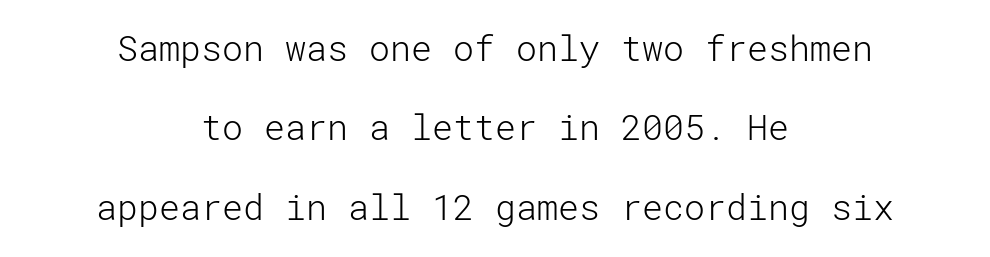
Q: Is the text bold? A: No.
Q: Is the text italic (slanted)? A: No, it is upright.
Q: Is the typeface a serif or a sans-serif typeface? A: Sans-serif.
Q: Is the text underlined? A: No.
Q: How is the paragraph aligned? A: Centered.
Q: Is the spacing between letters normal or unusually wide? A: Normal.
Q: Is the spacing between lines tight, normal or loose? A: Loose.
Q: Width (condensed, normal, or wide)? A: Normal.
Q: Stroke contrast? A: Low.
Q: x-height? A: Medium.
